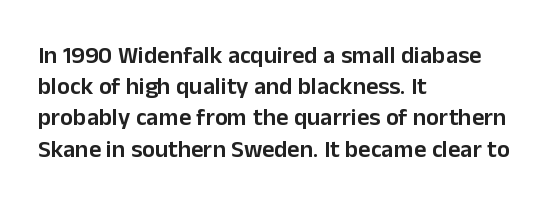
{"italic": "no", "bold": "semi", "underline": "no", "align": "left", "line_spacing": "normal", "line_spacing_ratio": 1.3, "letter_spacing": "normal", "letter_spacing_em": 0.0, "glyph_px": 24}
